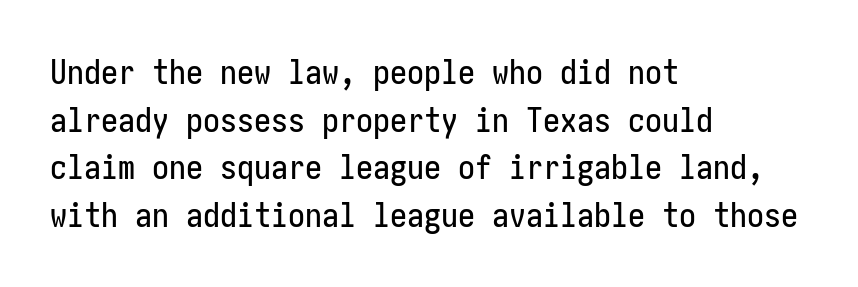
The image shows 34 px condensed sans-serif type, upright; set left-aligned, normal line spacing (1.4x), normal letter spacing, not underlined; low stroke contrast and a medium x-height.
